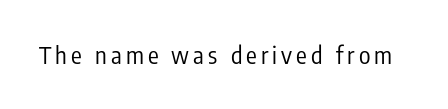
{"italic": "no", "bold": "no", "underline": "no", "glyph_px": 24}
